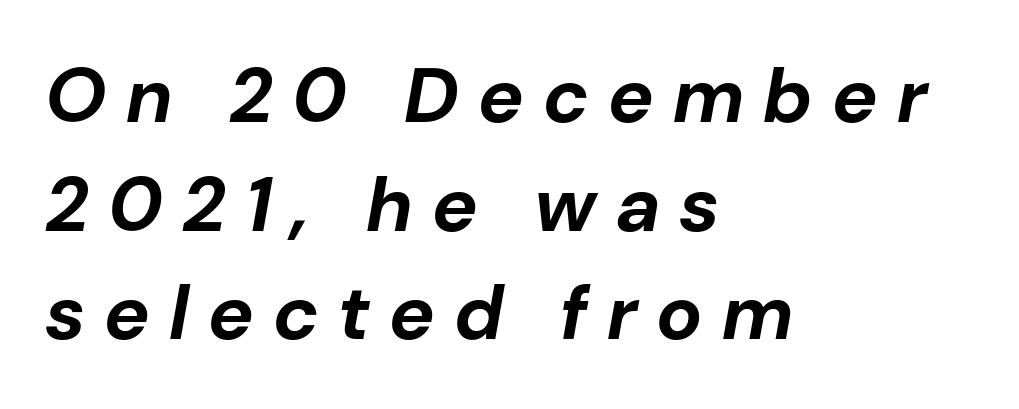
{"italic": "yes", "lean": "right", "slant_degrees": 10, "bold": "yes", "weight": "bold", "width": "normal", "stroke_contrast": "low", "x_height": "medium", "monospaced": "no", "underline": "no", "align": "left", "line_spacing": "normal", "line_spacing_ratio": 1.41, "letter_spacing": "wide", "letter_spacing_em": 0.25, "glyph_px": 77}
